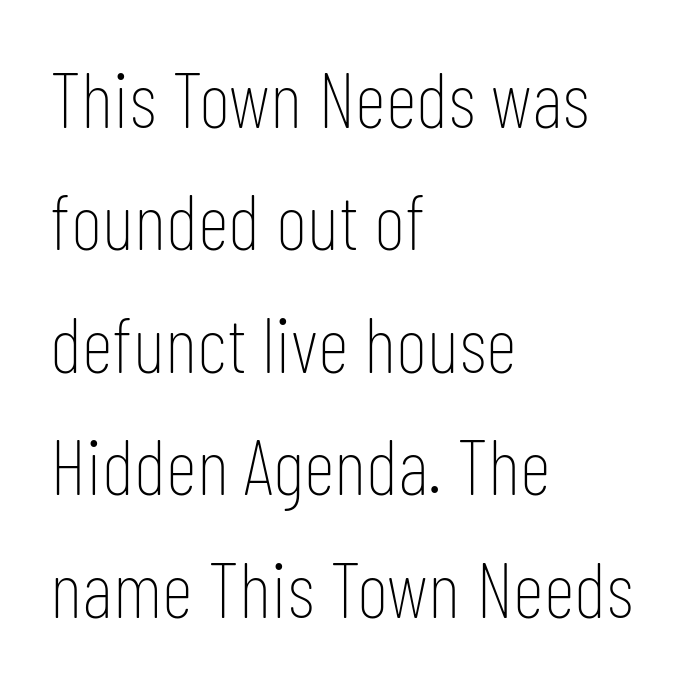
A student would call this left alignment; a typographer would say flush left, rag right. The typeface has the unassuming heft of standard copy or less. Stroke terminals: plain, sans-serif. The rendering uses natural spacing where letterforms have individual widths. This is the regular roman posture of the typeface.
